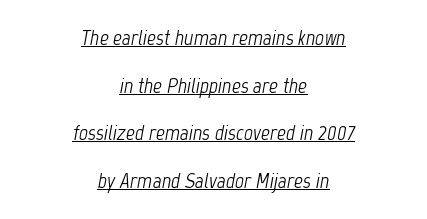
Alignment: centered. The designer dialed line spacing up above the default. Summary of weight: not heavy and not bold. You can see a thin bar hugging the bottom of the glyphs.
